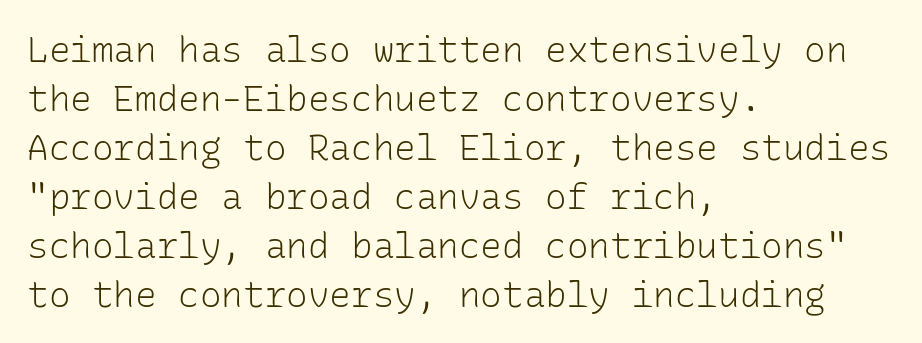
The image shows 36 px light sans-serif type, upright, monospaced; set left-aligned, normal line spacing (1.36x), normal letter spacing, not underlined; low stroke contrast and a medium x-height.
